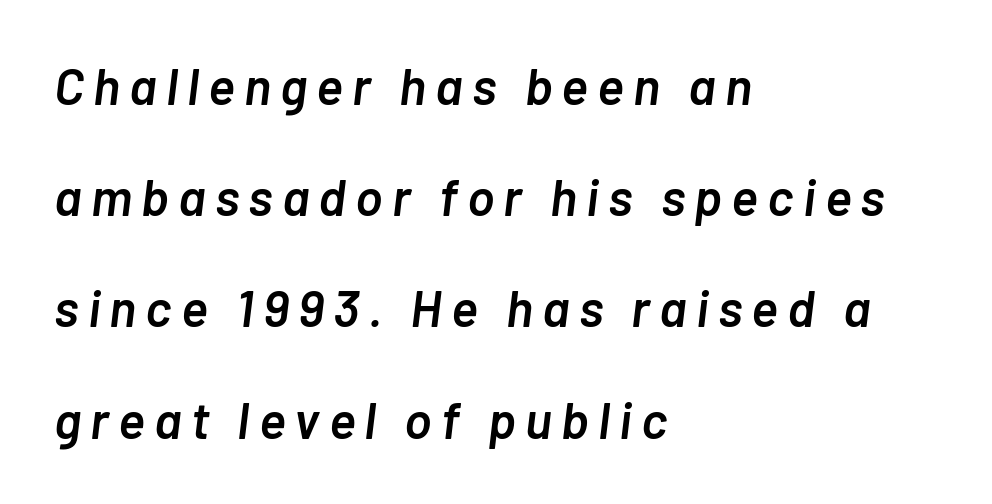
{"italic": "yes", "lean": "right", "slant_degrees": 7, "bold": "semi", "weight": "semibold", "width": "normal", "stroke_contrast": "low", "x_height": "medium", "monospaced": "no", "underline": "no", "align": "left", "line_spacing": "loose", "line_spacing_ratio": 2.18, "glyph_px": 51}
